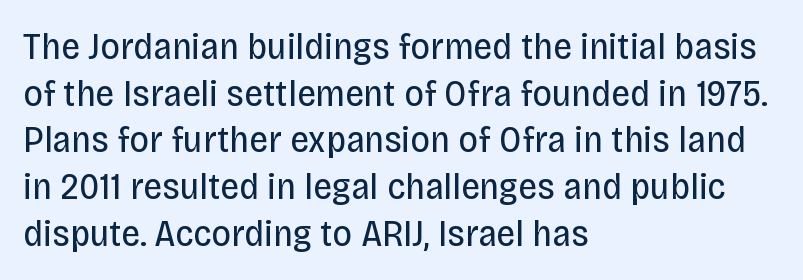
Quick note: not italic, upright. Words appear dense and cohesive because spacing is normal. Is this a fixed-width face? No — the glyphs have proportional, varying widths. Unlike a traditional serif, this face leaves its strokes unadorned.
